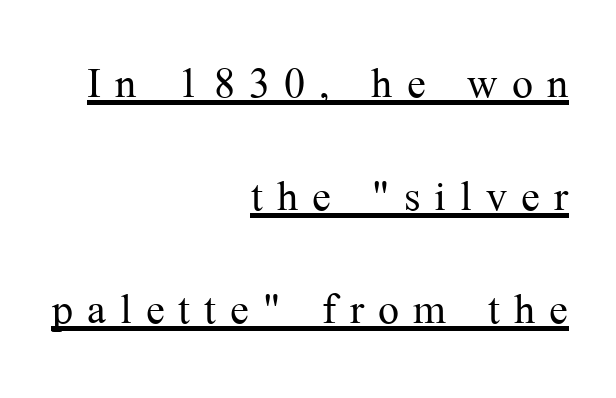
Q: Is the text bold? A: No.
Q: Is the text italic (slanted)? A: No, it is upright.
Q: Is the typeface a serif or a sans-serif typeface? A: Serif.
Q: Is the text underlined? A: Yes.
Q: How is the paragraph aligned? A: Right-aligned.
Q: Is the spacing between letters normal or unusually wide? A: Unusually wide.
Q: Is the spacing between lines tight, normal or loose? A: Loose.
Q: Width (condensed, normal, or wide)? A: Normal.
Q: Stroke contrast? A: Medium.
Q: x-height? A: Medium.
Q: Monospaced? A: No.
